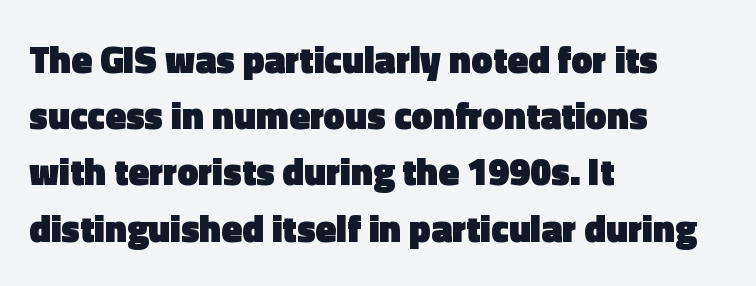
Does the copy run flush right? No — it runs flush left. Caption: bold face, heavy strokes. Honestly, there is no underline to notice here at all. The type is set solid horizontally, with unmodified tracking. If you drew a line through each stem, it would be perfectly vertical. Proportional: the letters do not fall into vertical columns.
